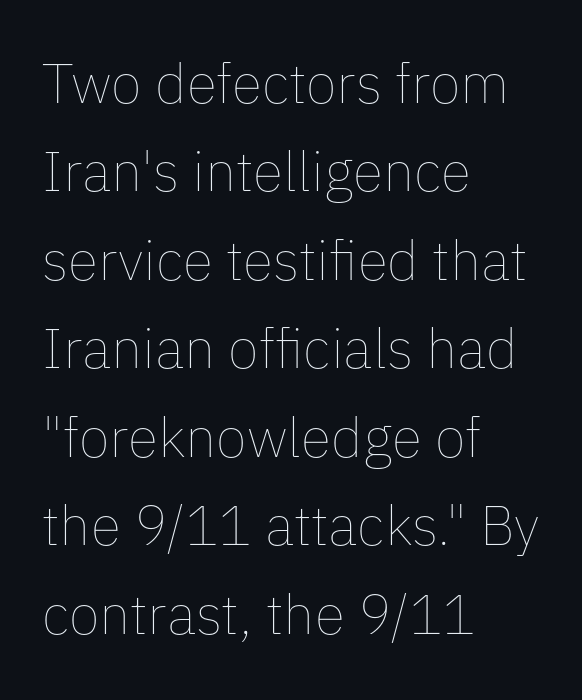
{"italic": "no", "bold": "no", "weight": "thin", "width": "normal", "stroke_contrast": "low", "x_height": "medium", "monospaced": "no", "underline": "no", "align": "left", "line_spacing": "normal", "line_spacing_ratio": 1.58, "letter_spacing": "normal", "letter_spacing_em": 0.0, "glyph_px": 56}
